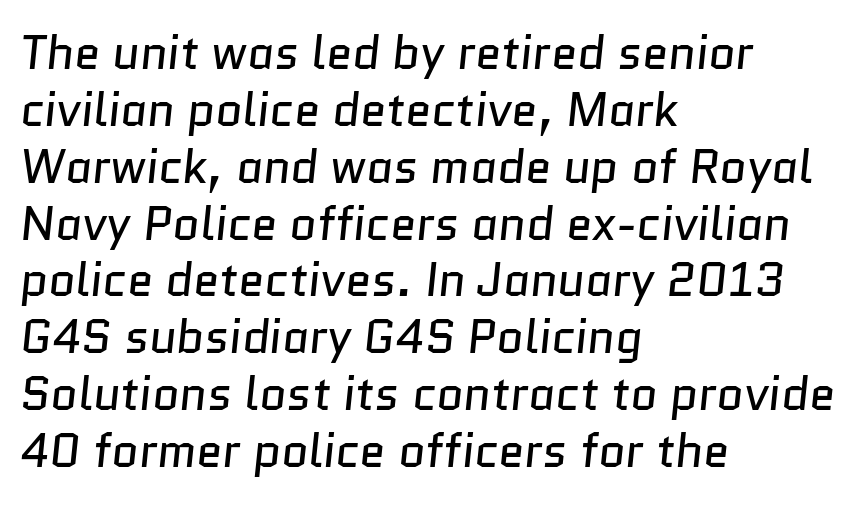
{"serif": "no", "bold": "no", "weight": "regular", "width": "normal", "stroke_contrast": "low", "x_height": "medium", "monospaced": "no", "underline": "no", "align": "left", "line_spacing_ratio": 1.21, "letter_spacing": "normal", "letter_spacing_em": 0.0, "glyph_px": 47}
